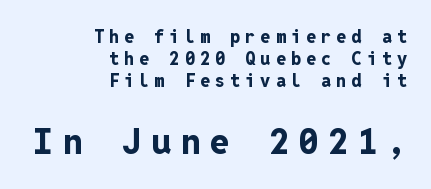
Block two is the big one; block one sits smaller above it. Serifs: no, the terminals of the letterforms are clean. The rendering anchors every line to the right-hand side. Plain, unruled lines of type.
